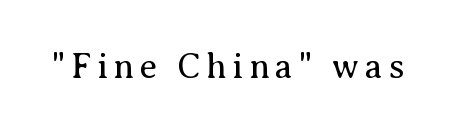
The image shows 35 px regular-weight serif type, upright; set not underlined; medium stroke contrast and a medium x-height.
